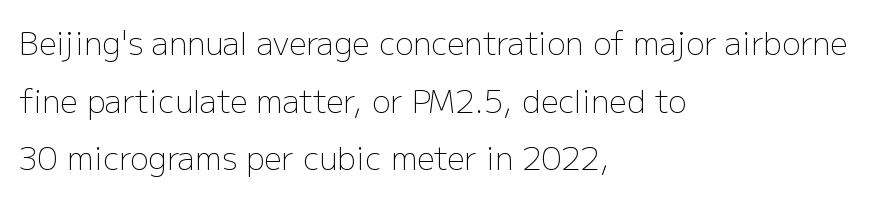
The image shows 31 px light sans-serif type, upright; set left-aligned, line spacing 1.86x, normal letter spacing, not underlined; low stroke contrast and a medium x-height.
